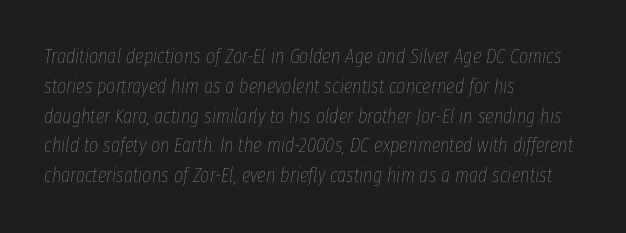
Is the block centered? No — it sits flush against the left margin. These glyphs show unthickened strokes, regular width or finer. In terms of letterspacing, this is plain default setting. The foot of each line stays bare and open. The designer left line spacing at the default.
